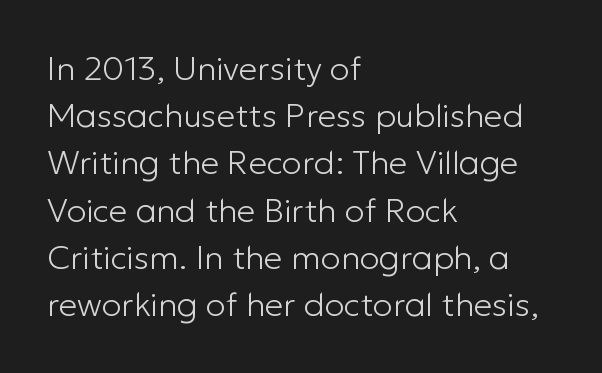
The letters carry no serifs — their stems end cleanly without finishing strokes. Each line starts at the same left margin while the right side varies. Compared with typical paragraphs, the rows here are spaced about the same. The lettering stays uniformly vertical, giving the passage a roman look. Note the varied advance widths — an 'i' is clearly narrower than an 'm'. You could call the tracking neutral — neither tight nor loose.
